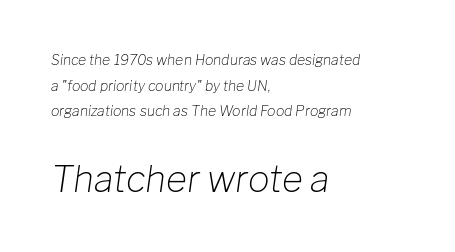
Q: Is the text bold? A: No.
Q: Is the text italic (slanted)? A: Yes, it leans right by about 8 degrees.
Q: Is the text underlined? A: No.
Q: How is the paragraph aligned? A: Left-aligned.
Q: Is the spacing between letters normal or unusually wide? A: Normal.
Q: Which block of text is set in a larger size, the first (top) or the second (bottom)? A: The second (bottom) one.
Q: Width (condensed, normal, or wide)? A: Normal.
Q: Stroke contrast? A: Low.
Q: x-height? A: Medium.
Q: Monospaced? A: No.
